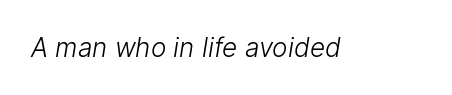
{"bold": "no", "underline": "no", "letter_spacing": "normal", "letter_spacing_em": 0.0, "glyph_px": 26}
